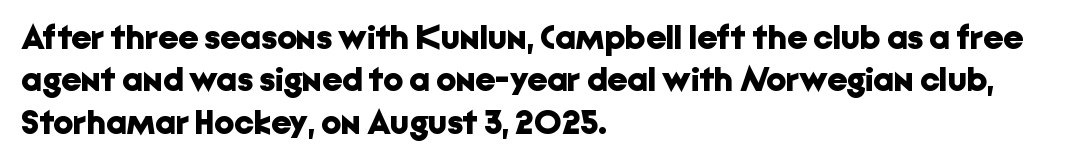
Q: Is the text bold? A: Yes.
Q: Is the text italic (slanted)? A: No, it is upright.
Q: Is the typeface a serif or a sans-serif typeface? A: Sans-serif.
Q: Is the text underlined? A: No.
Q: How is the paragraph aligned? A: Left-aligned.
Q: Is the spacing between letters normal or unusually wide? A: Normal.
Q: Width (condensed, normal, or wide)? A: Normal.
Q: Stroke contrast? A: Low.
Q: x-height? A: Medium.
Q: Monospaced? A: No.
